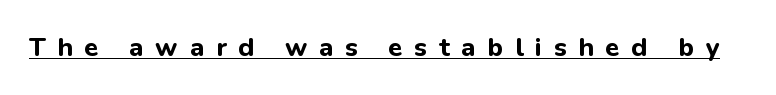
{"italic": "no", "bold": "yes", "underline": "yes", "letter_spacing": "wide", "letter_spacing_em": 0.45, "glyph_px": 26}
